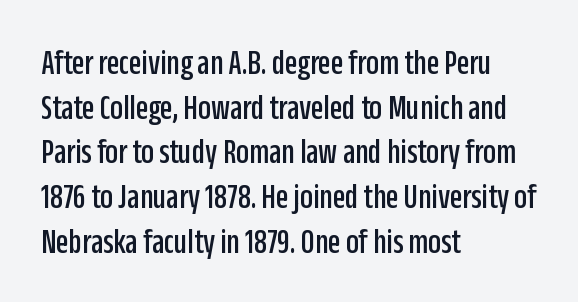
{"serif": "no", "italic": "no", "width": "condensed", "stroke_contrast": "low", "x_height": "large", "monospaced": "no", "underline": "no", "align": "left", "line_spacing_ratio": 1.24, "letter_spacing": "normal", "letter_spacing_em": 0.0, "glyph_px": 36}
